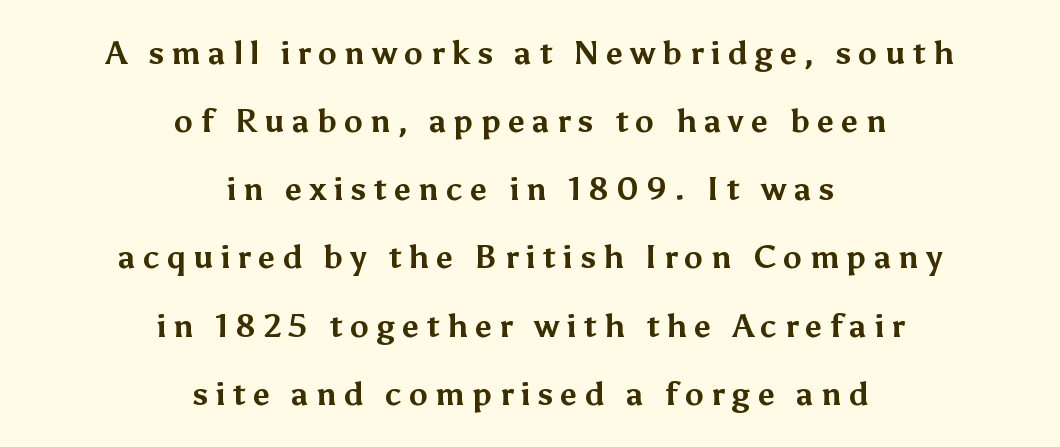
{"serif": "no", "italic": "no", "bold": "yes", "weight": "bold", "width": "normal", "stroke_contrast": "medium", "x_height": "medium", "monospaced": "no", "underline": "no", "align": "center", "line_spacing": "loose", "line_spacing_ratio": 2.13, "letter_spacing": "wide", "letter_spacing_em": 0.22, "glyph_px": 32}
